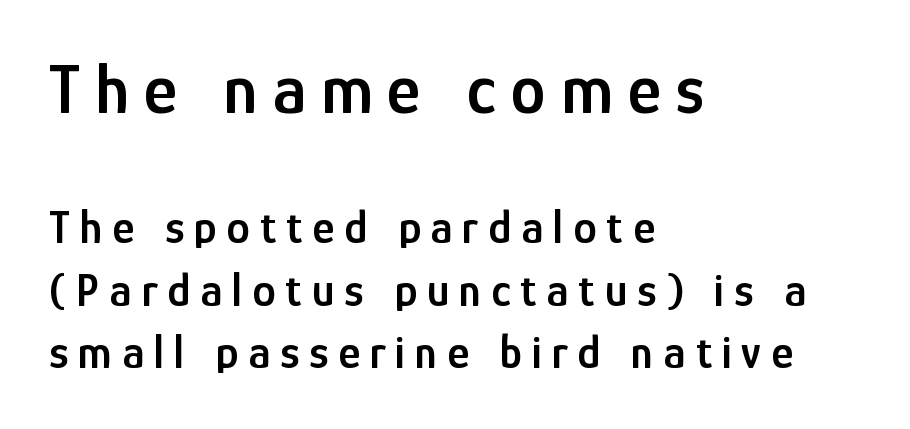
{"serif": "no", "italic": "no", "bold": "semi", "weight": "semibold", "width": "condensed", "stroke_contrast": "low", "x_height": "medium", "monospaced": "no", "underline": "no", "align": "left", "line_spacing": "normal", "line_spacing_ratio": 1.33, "letter_spacing": "wide", "letter_spacing_em": 0.21, "larger_block": "first", "size_ratio": 1.51, "glyph_px": 71}
